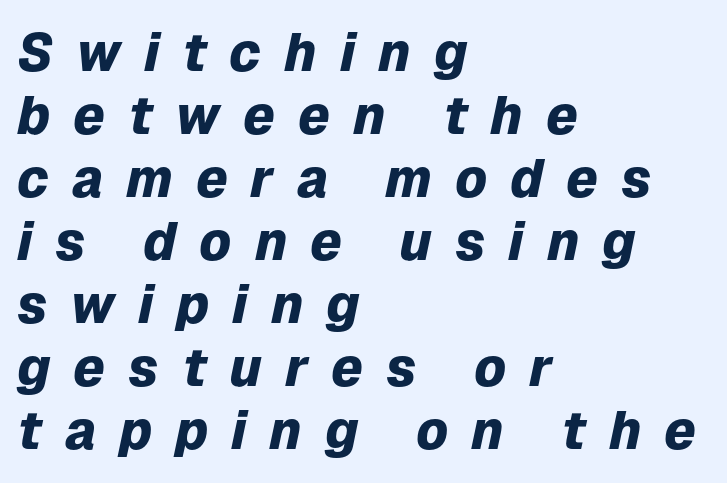
Q: Is the text bold? A: Yes.
Q: Is the text italic (slanted)? A: Yes, it leans right by about 12 degrees.
Q: Is the text underlined? A: No.
Q: How is the paragraph aligned? A: Left-aligned.
Q: Is the spacing between letters normal or unusually wide? A: Unusually wide.
Q: Width (condensed, normal, or wide)? A: Normal.
Q: Stroke contrast? A: Low.
Q: x-height? A: Medium.
Q: Monospaced? A: No.
